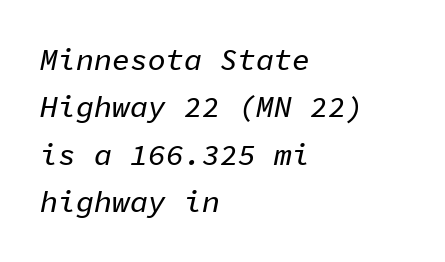
The image shows 30 px text type, italic (leaning right), monospaced; set left-aligned, normal line spacing (1.58x), normal letter spacing, not underlined; low stroke contrast and a medium x-height.
